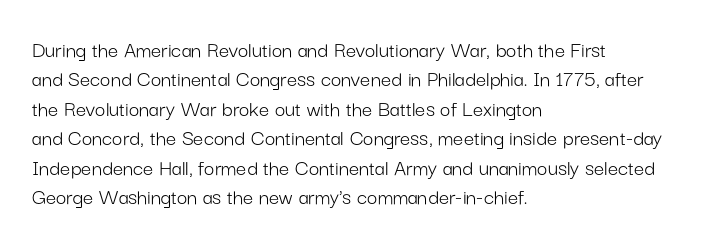
Q: Is the text bold? A: No.
Q: Is the text italic (slanted)? A: No, it is upright.
Q: Is the text underlined? A: No.
Q: How is the paragraph aligned? A: Left-aligned.
Q: Is the spacing between letters normal or unusually wide? A: Normal.
Q: Is the spacing between lines tight, normal or loose? A: Normal.
